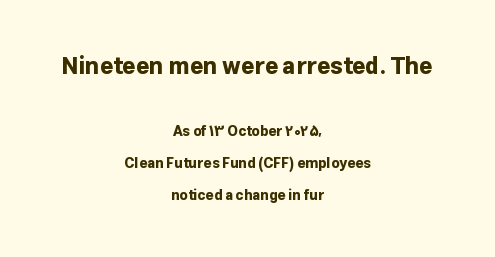
A student would call this center alignment; a typographer would say set centered. Letters rest on an invisible, unmarked baseline. Two sizes are in play, and the larger belongs to the first block. Every stem runs plumb, perpendicular to the baseline. The space between consecutive lines is lavish.
